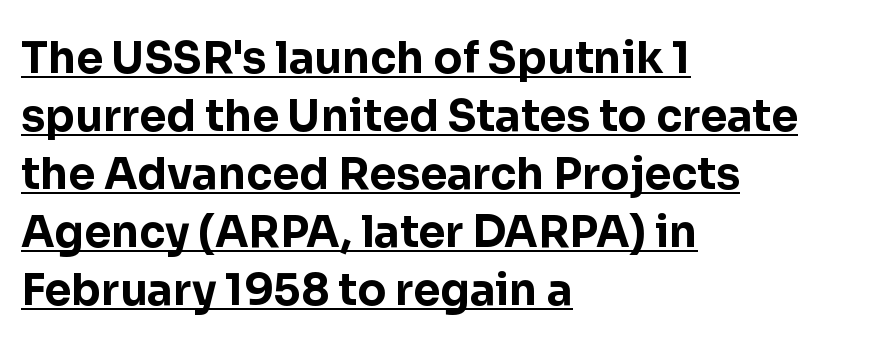
{"serif": "no", "italic": "no", "bold": "yes", "weight": "bold", "width": "normal", "stroke_contrast": "low", "x_height": "medium", "monospaced": "no", "underline": "yes", "align": "left", "line_spacing": "normal", "line_spacing_ratio": 1.35, "letter_spacing": "normal", "letter_spacing_em": 0.0, "glyph_px": 43}
